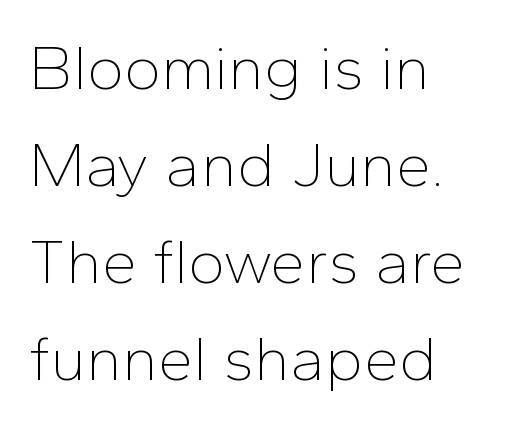
The image shows 63 px thin sans-serif type, upright; set left-aligned, normal line spacing (1.54x), normal letter spacing, not underlined; low stroke contrast and a medium x-height.
